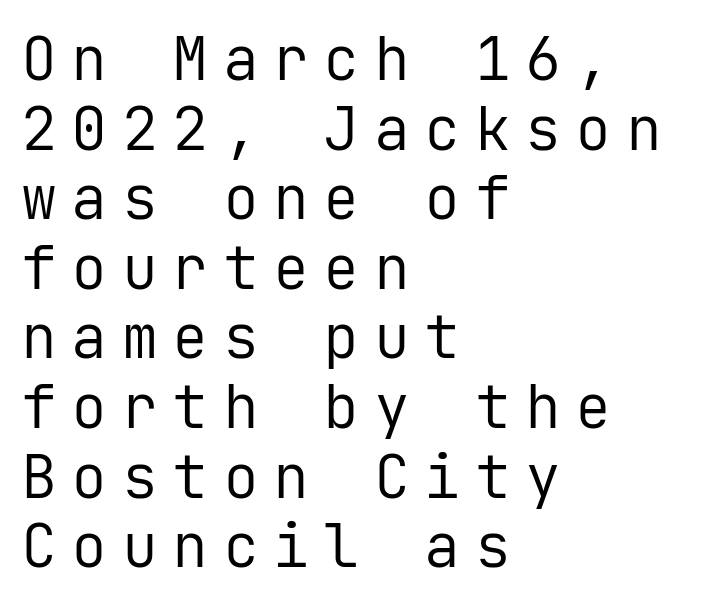
Characters remain perfectly vertical along every line. Is the stroke heavy? The answer is a plain regular-or-lighter. Classification — sans serif. Left-aligned paragraph, ragged on the right. Here the designer chose a console-style face with uniform glyph widths. The passage shown is not underscored anywhere.
